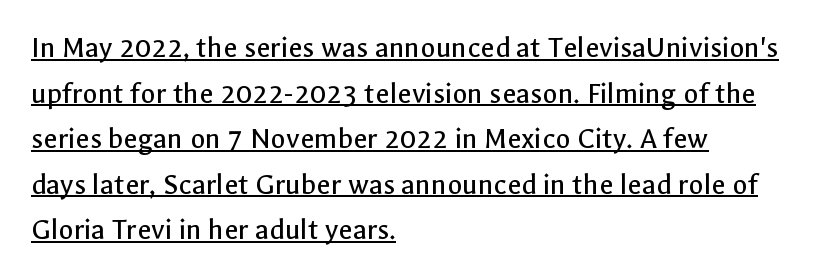
{"serif": "no", "italic": "no", "bold": "no", "weight": "regular", "width": "normal", "x_height": "medium", "monospaced": "no", "underline": "yes", "align": "left", "line_spacing": "normal", "line_spacing_ratio": 1.47, "letter_spacing": "normal", "letter_spacing_em": 0.0, "glyph_px": 31}
